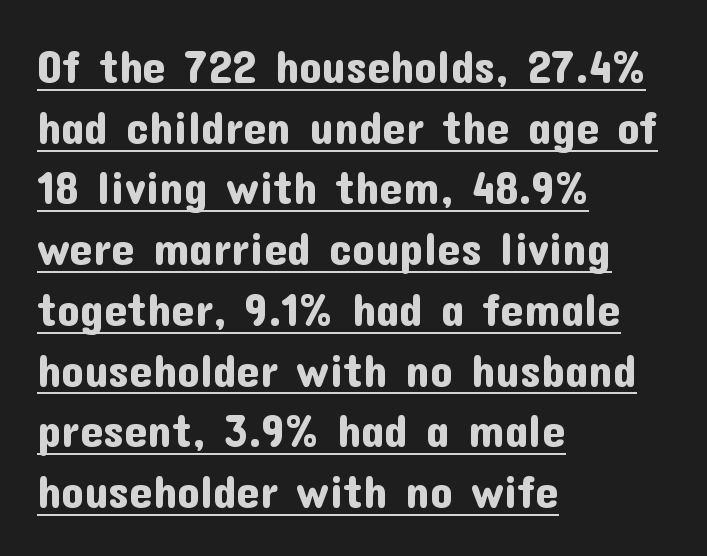
{"serif": "no", "italic": "no", "width": "normal", "stroke_contrast": "low", "x_height": "medium", "monospaced": "no", "underline": "yes", "align": "left", "line_spacing": "normal", "line_spacing_ratio": 1.32, "letter_spacing": "normal", "letter_spacing_em": 0.0, "glyph_px": 46}
